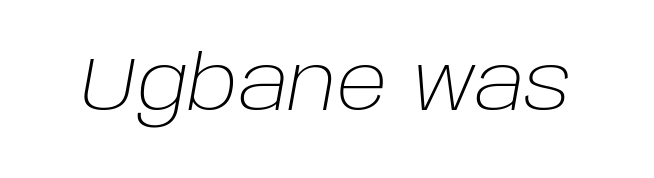
Q: Is the text bold? A: No.
Q: Is the text italic (slanted)? A: Yes, it leans right by about 10 degrees.
Q: Is the text underlined? A: No.
Q: Is the spacing between letters normal or unusually wide? A: Normal.
Q: Width (condensed, normal, or wide)? A: Normal.
Q: Stroke contrast? A: Low.
Q: x-height? A: Large.
Q: Monospaced? A: No.
